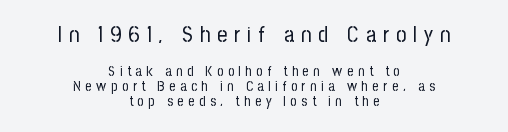
The image shows 22 px text type, upright; set centered, tight line spacing (1.06x), unusually wide letter spacing (+0.32 em), not underlined; the first (top) block is 1.57x larger.
